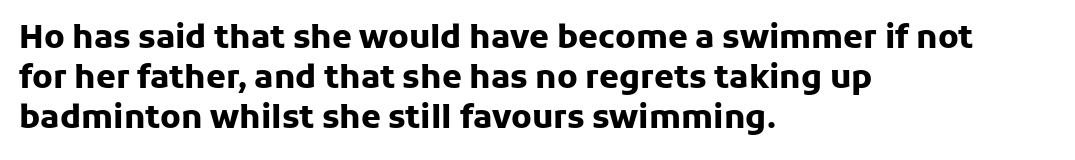
Q: Is the text bold? A: Yes.
Q: Is the text italic (slanted)? A: No, it is upright.
Q: Is the typeface a serif or a sans-serif typeface? A: Sans-serif.
Q: Is the text underlined? A: No.
Q: How is the paragraph aligned? A: Left-aligned.
Q: Is the spacing between letters normal or unusually wide? A: Normal.
Q: Is the spacing between lines tight, normal or loose? A: Normal.
Q: Width (condensed, normal, or wide)? A: Normal.
Q: Stroke contrast? A: Low.
Q: x-height? A: Medium.
Q: Monospaced? A: No.
